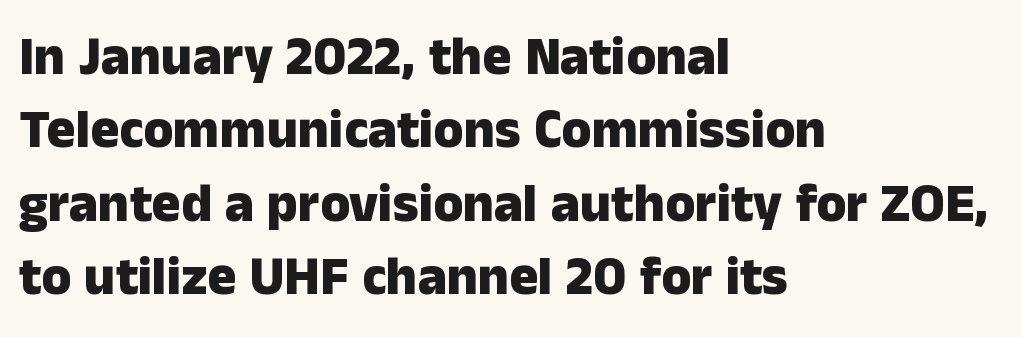
{"serif": "no", "italic": "no", "bold": "yes", "weight": "heavy", "width": "normal", "stroke_contrast": "low", "x_height": "medium", "monospaced": "no", "underline": "no", "align": "left", "line_spacing": "normal", "line_spacing_ratio": 1.36, "letter_spacing": "normal", "letter_spacing_em": 0.0, "glyph_px": 54}
